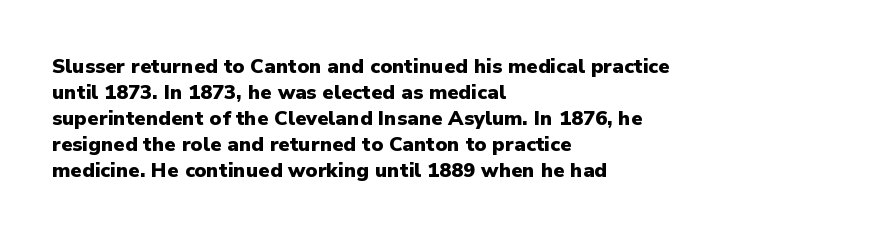
The image shows 20 px bold type, upright; set left-aligned, normal line spacing (1.3x), normal letter spacing, not underlined.
